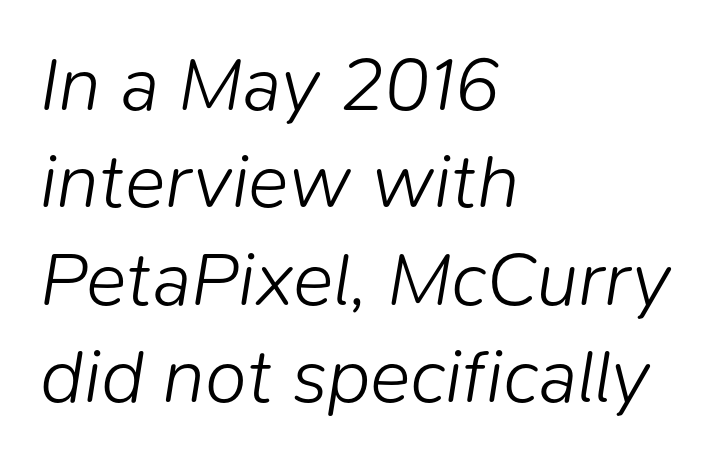
Q: Is the text bold? A: No.
Q: Is the text italic (slanted)? A: Yes, it leans right by about 9 degrees.
Q: Is the text underlined? A: No.
Q: How is the paragraph aligned? A: Left-aligned.
Q: Is the spacing between letters normal or unusually wide? A: Normal.
Q: Is the spacing between lines tight, normal or loose? A: Normal.
Q: Width (condensed, normal, or wide)? A: Normal.
Q: Stroke contrast? A: Low.
Q: x-height? A: Medium.
Q: Monospaced? A: No.
